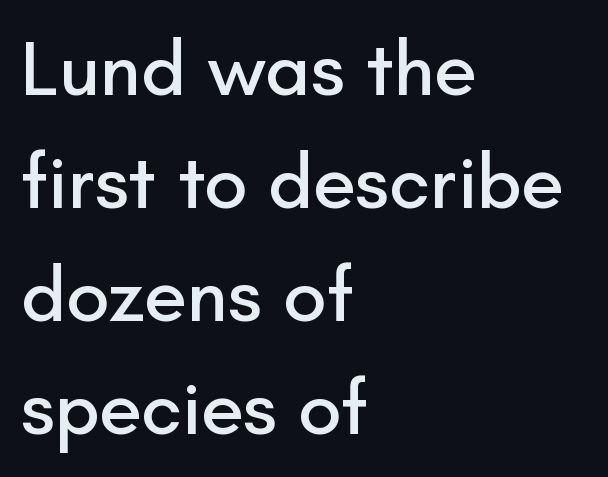
Q: Is the text italic (slanted)? A: No, it is upright.
Q: Is the typeface a serif or a sans-serif typeface? A: Sans-serif.
Q: Is the text underlined? A: No.
Q: How is the paragraph aligned? A: Left-aligned.
Q: Is the spacing between letters normal or unusually wide? A: Normal.
Q: Is the spacing between lines tight, normal or loose? A: Normal.
Q: Width (condensed, normal, or wide)? A: Normal.
Q: Stroke contrast? A: Low.
Q: x-height? A: Small.
Q: Monospaced? A: No.
